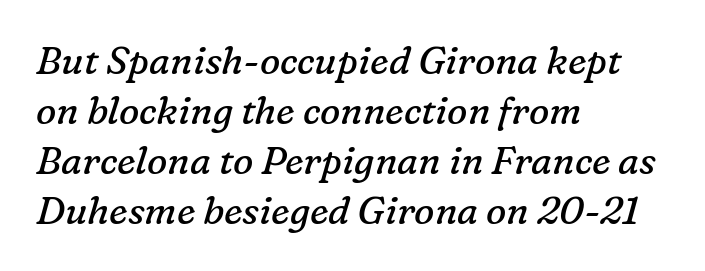
The image shows 38 px regular-weight serif type, italic (leaning right); set left-aligned, normal line spacing (1.32x), normal letter spacing, not underlined; low stroke contrast and a medium x-height.
